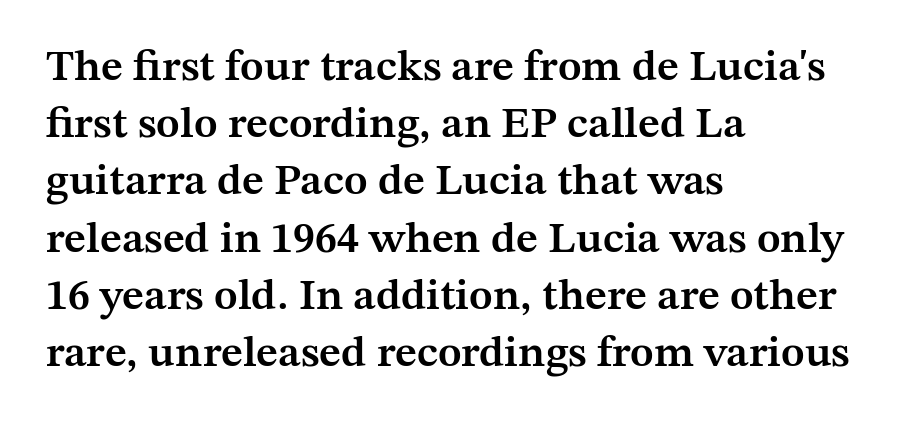
Q: Is the text bold? A: Semi-bold.
Q: Is the text italic (slanted)? A: No, it is upright.
Q: Is the typeface a serif or a sans-serif typeface? A: Serif.
Q: Is the text underlined? A: No.
Q: How is the paragraph aligned? A: Left-aligned.
Q: Is the spacing between letters normal or unusually wide? A: Normal.
Q: Is the spacing between lines tight, normal or loose? A: Normal.
Q: Width (condensed, normal, or wide)? A: Normal.
Q: Stroke contrast? A: Medium.
Q: x-height? A: Medium.
Q: Monospaced? A: No.
